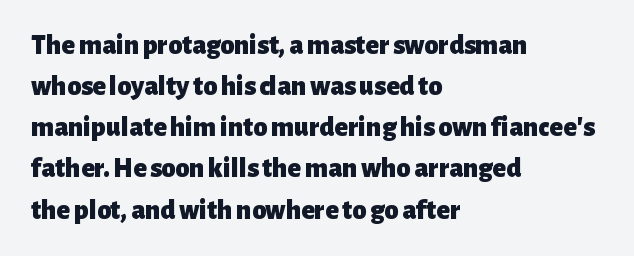
Q: Is the text bold? A: Yes.
Q: Is the text italic (slanted)? A: No, it is upright.
Q: Is the typeface a serif or a sans-serif typeface? A: Sans-serif.
Q: Is the text underlined? A: No.
Q: How is the paragraph aligned? A: Left-aligned.
Q: Is the spacing between letters normal or unusually wide? A: Normal.
Q: Is the spacing between lines tight, normal or loose? A: Normal.
Q: Width (condensed, normal, or wide)? A: Normal.
Q: Stroke contrast? A: Low.
Q: x-height? A: Medium.
Q: Monospaced? A: No.
